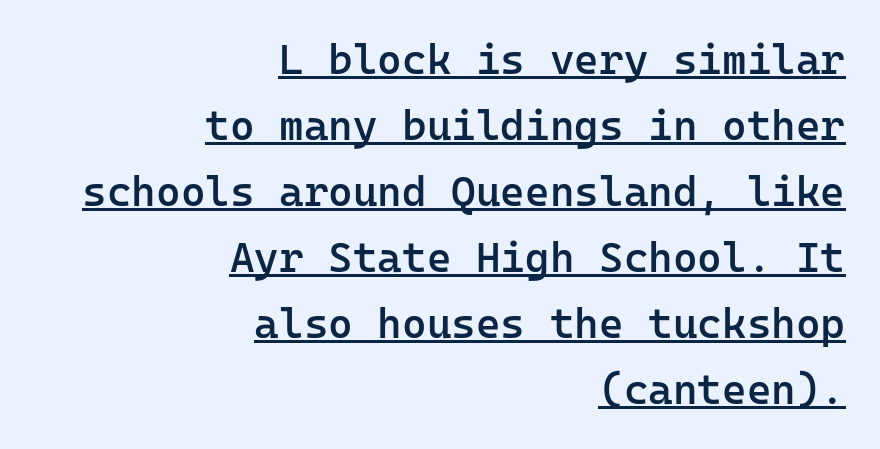
Q: Is the text bold? A: Semi-bold.
Q: Is the text italic (slanted)? A: No, it is upright.
Q: Is the typeface a serif or a sans-serif typeface? A: Sans-serif.
Q: Is the text underlined? A: Yes.
Q: How is the paragraph aligned? A: Right-aligned.
Q: Is the spacing between letters normal or unusually wide? A: Normal.
Q: Is the spacing between lines tight, normal or loose? A: Normal.
Q: Width (condensed, normal, or wide)? A: Normal.
Q: Stroke contrast? A: Low.
Q: x-height? A: Medium.
Q: Monospaced? A: Yes.
